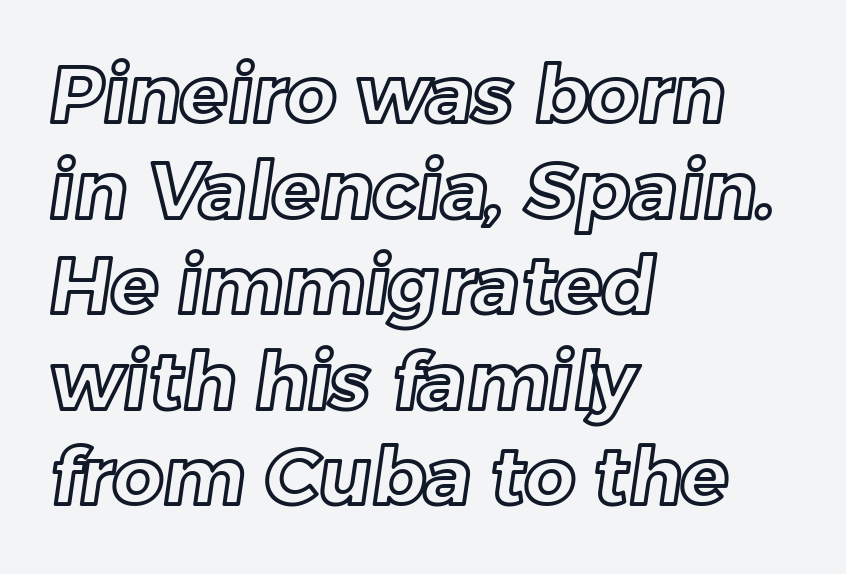
The image shows 79 px text type; set left-aligned, line spacing 1.21x, normal letter spacing, not underlined; a medium x-height.
